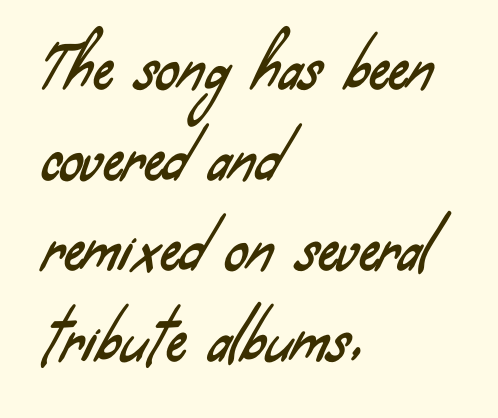
The image shows 57 px condensed sans-serif type; set left-aligned, normal line spacing (1.59x), normal letter spacing, not underlined; low stroke contrast and a small x-height.
